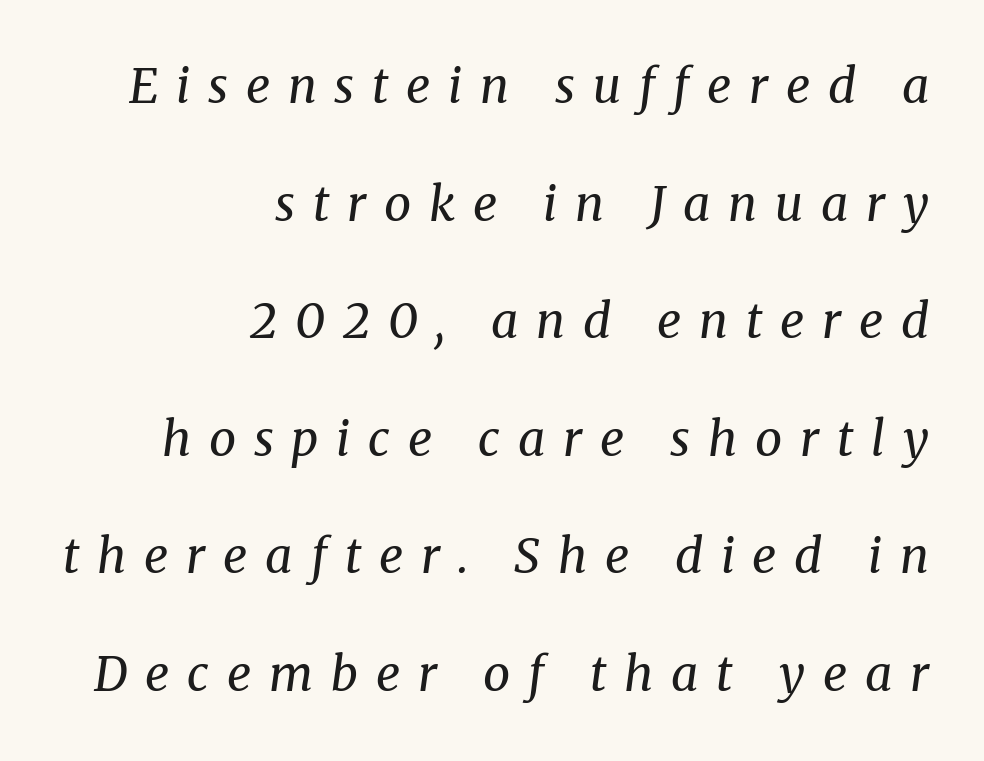
The image shows 48 px regular-weight serif type, italic (leaning right); set right-aligned, loose line spacing (2.45x), unusually wide letter spacing (+0.37 em), not underlined; medium stroke contrast and a medium x-height.
